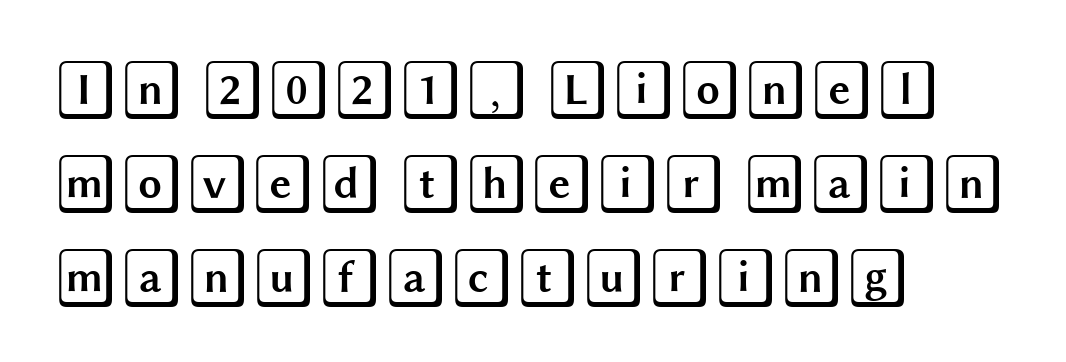
{"italic": "no", "width": "wide", "x_height": "large", "underline": "no", "align": "left", "line_spacing": "normal", "line_spacing_ratio": 1.57, "letter_spacing": "normal", "letter_spacing_em": 0.0, "glyph_px": 60}
